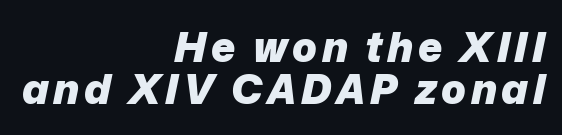
{"italic": "yes", "lean": "right", "slant_degrees": 12, "bold": "yes", "weight": "heavy", "width": "normal", "stroke_contrast": "low", "x_height": "medium", "monospaced": "no", "underline": "no", "align": "right", "line_spacing": "tight", "line_spacing_ratio": 1.02, "glyph_px": 41}
